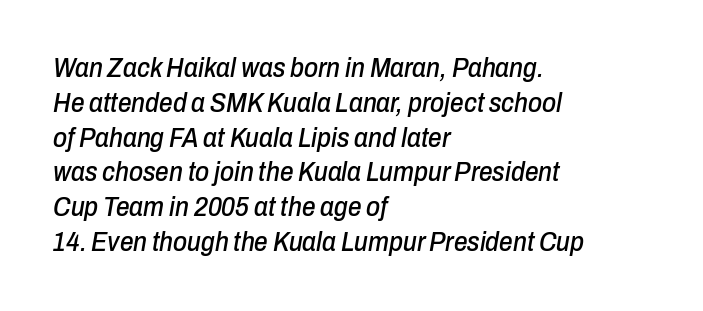
Q: Is the text italic (slanted)? A: Yes, it leans right by about 10 degrees.
Q: Is the text underlined? A: No.
Q: How is the paragraph aligned? A: Left-aligned.
Q: Is the spacing between letters normal or unusually wide? A: Normal.
Q: Is the spacing between lines tight, normal or loose? A: Normal.
